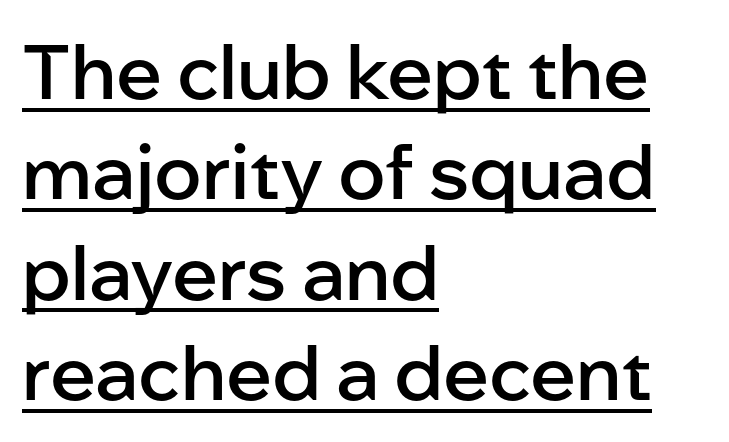
Compared with typical paragraphs, the rows here are spaced about the same. The glyphs have the mass of a demibold cut, below bold. This is underlined copy, the kind a proofreader might mark for attention. When letters stand straight like this, we call the style roman or upright.
